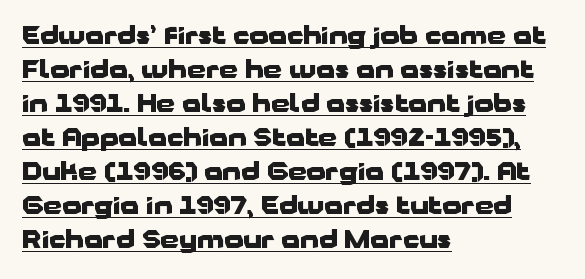
Q: Is the text bold? A: Yes.
Q: Is the text italic (slanted)? A: No, it is upright.
Q: Is the text underlined? A: Yes.
Q: How is the paragraph aligned? A: Left-aligned.
Q: Is the spacing between letters normal or unusually wide? A: Normal.
Q: Is the spacing between lines tight, normal or loose? A: Normal.
